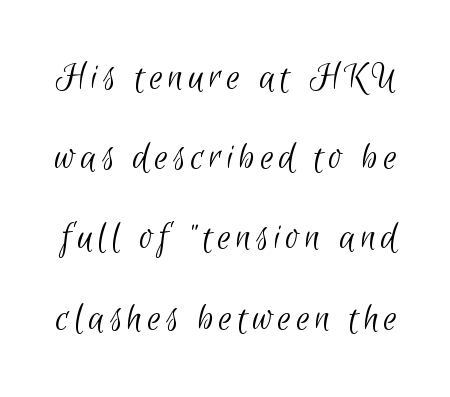
{"serif": "no", "bold": "no", "weight": "light", "width": "condensed", "stroke_contrast": "low", "x_height": "small", "monospaced": "no", "underline": "no", "line_spacing": "loose", "line_spacing_ratio": 1.91, "glyph_px": 42}
